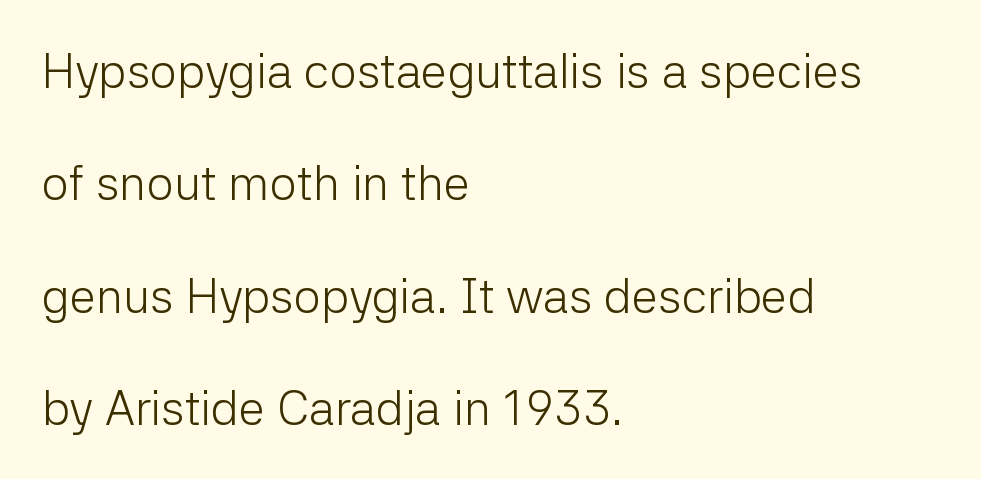
Q: Is the text bold? A: No.
Q: Is the text italic (slanted)? A: No, it is upright.
Q: Is the typeface a serif or a sans-serif typeface? A: Sans-serif.
Q: Is the text underlined? A: No.
Q: How is the paragraph aligned? A: Left-aligned.
Q: Is the spacing between letters normal or unusually wide? A: Normal.
Q: Is the spacing between lines tight, normal or loose? A: Loose.
Q: Width (condensed, normal, or wide)? A: Normal.
Q: Stroke contrast? A: Low.
Q: x-height? A: Medium.
Q: Monospaced? A: No.
